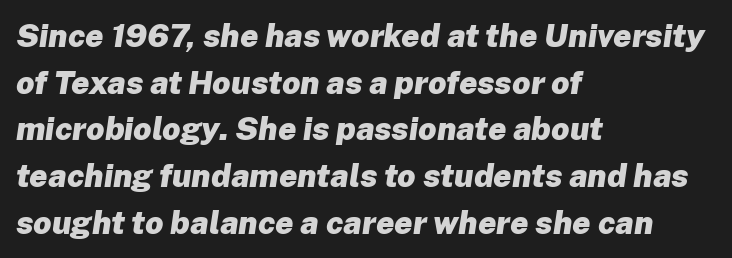
Q: Is the text bold? A: Yes.
Q: Is the text italic (slanted)? A: Yes, it leans right by about 8 degrees.
Q: Is the text underlined? A: No.
Q: How is the paragraph aligned? A: Left-aligned.
Q: Is the spacing between letters normal or unusually wide? A: Normal.
Q: Is the spacing between lines tight, normal or loose? A: Normal.
Q: Width (condensed, normal, or wide)? A: Normal.
Q: Stroke contrast? A: Low.
Q: x-height? A: Medium.
Q: Monospaced? A: No.
